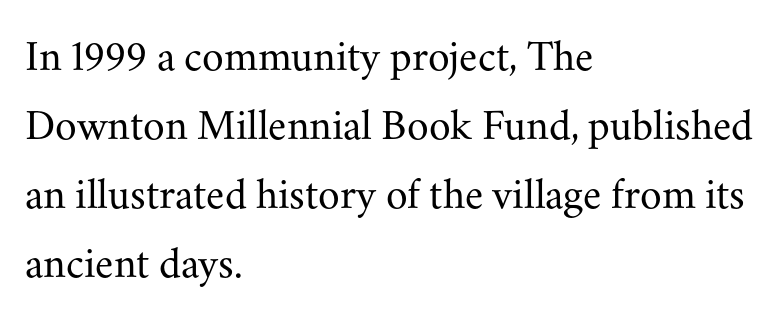
{"serif": "yes", "italic": "no", "bold": "no", "weight": "regular", "width": "normal", "stroke_contrast": "medium", "x_height": "small", "monospaced": "no", "underline": "no", "align": "left", "line_spacing": "normal", "line_spacing_ratio": 1.57, "letter_spacing": "normal", "letter_spacing_em": 0.0, "glyph_px": 44}
